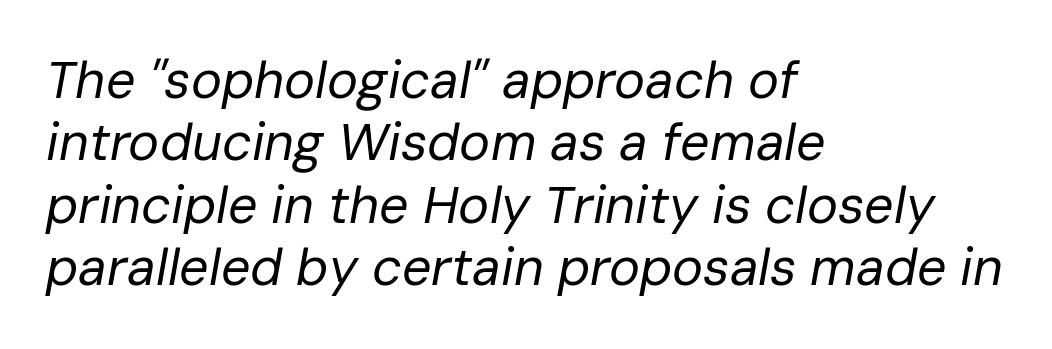
The image shows 52 px regular-weight type, italic (leaning right); set left-aligned, line spacing 1.2x, normal letter spacing, not underlined; low stroke contrast and a medium x-height.
